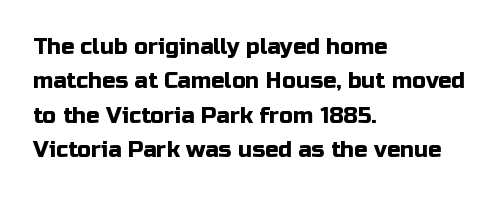
{"italic": "no", "underline": "no", "align": "left", "line_spacing": "normal", "line_spacing_ratio": 1.56, "letter_spacing": "normal", "letter_spacing_em": 0.0, "glyph_px": 22}
